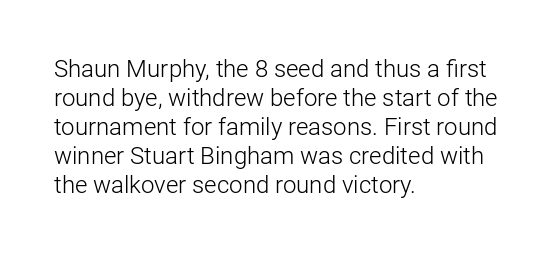
{"italic": "no", "bold": "no", "underline": "no", "align": "left", "line_spacing_ratio": 1.21, "letter_spacing": "normal", "letter_spacing_em": 0.0, "glyph_px": 24}
